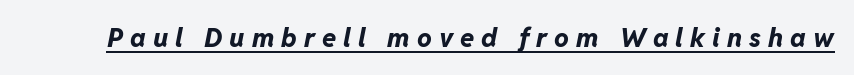
{"italic": "yes", "lean": "right", "slant_degrees": 11, "bold": "yes", "underline": "yes", "letter_spacing": "wide", "letter_spacing_em": 0.27, "glyph_px": 26}
